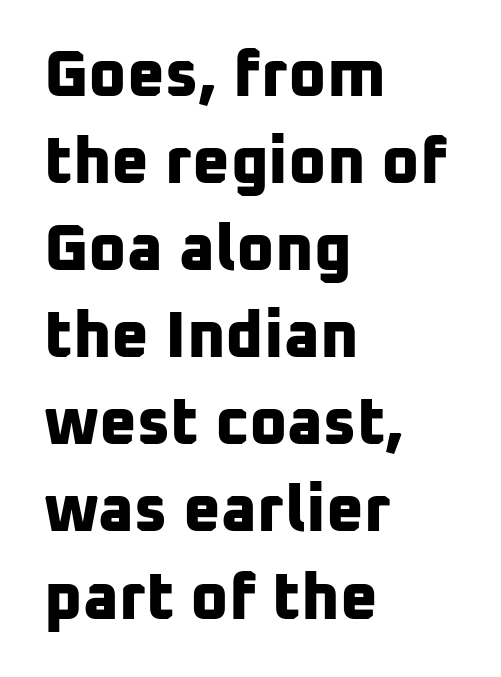
Is this a fixed-width face? No — the glyphs have proportional, varying widths. Type without underlining. If you drew a ruler down the left edge, every line would touch it. Each new line begins a customary step beneath the previous one.
